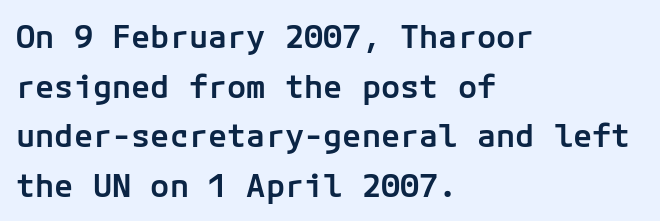
Q: Is the text bold? A: Semi-bold.
Q: Is the text italic (slanted)? A: No, it is upright.
Q: Is the typeface a serif or a sans-serif typeface? A: Sans-serif.
Q: Is the text underlined? A: No.
Q: How is the paragraph aligned? A: Left-aligned.
Q: Is the spacing between letters normal or unusually wide? A: Normal.
Q: Is the spacing between lines tight, normal or loose? A: Normal.
Q: Width (condensed, normal, or wide)? A: Normal.
Q: Stroke contrast? A: Low.
Q: x-height? A: Medium.
